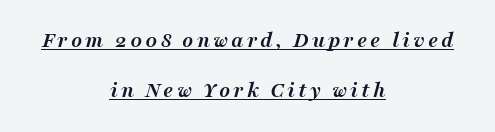
The image shows 23 px bold type, italic (leaning right); set centered, loose line spacing (2.18x), underlined.
